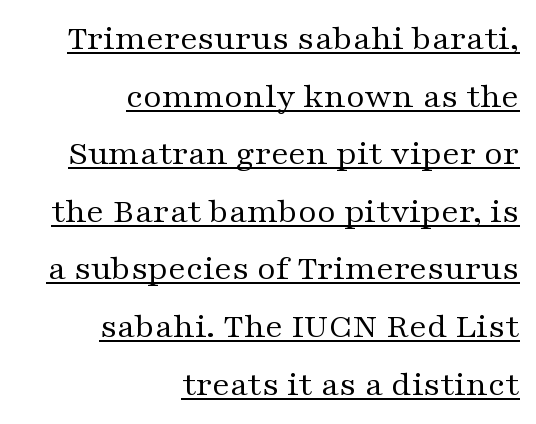
Here the glyphs are tracked normally, forming tight word shapes. The passage shown stacks its lines at a standard gap. The type sits square on the baseline with zero lean. Is there an underline? Yes — a line sits under the letters.
